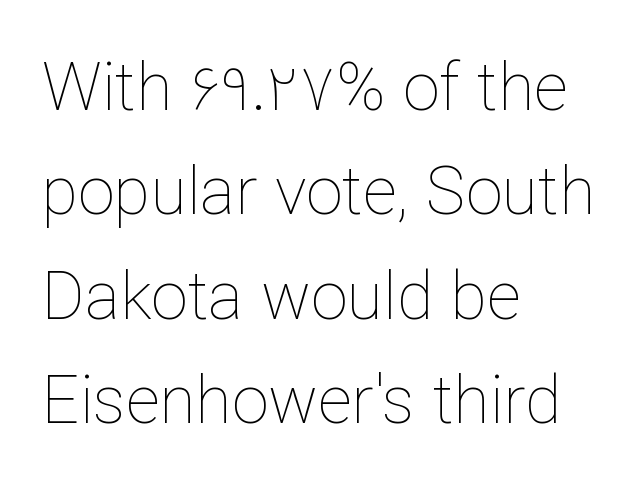
The image shows 66 px thin type, upright; set left-aligned, normal line spacing (1.58x), normal letter spacing, not underlined; low stroke contrast and a medium x-height.
